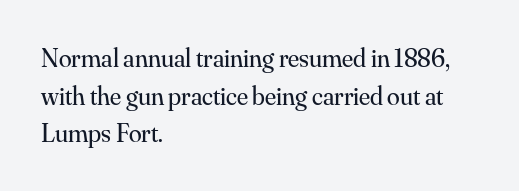
This sample is left-justified, so line endings fall wherever the words run out. Short note: letters normally spaced. These lines were composed using upright roman letters. Nothing heavy about these letters — not bold at all. The glyphs are unaccompanied by any horizontal stroke below them. Quick note: interline space is typical.
